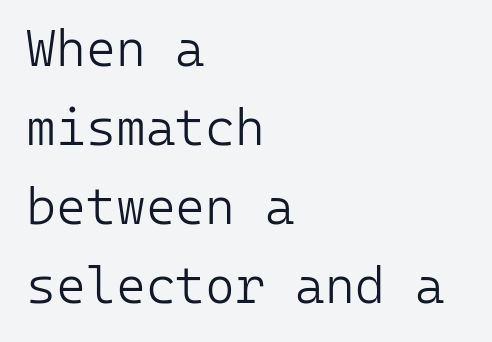
The paragraph has a hard left edge and a soft right edge. In terms of leading, this rendering sits right in the middle. Nobody drew a line under any word here. Standard letterfit; no display-style spreading of the glyphs. This is the regular roman posture of the typeface.
